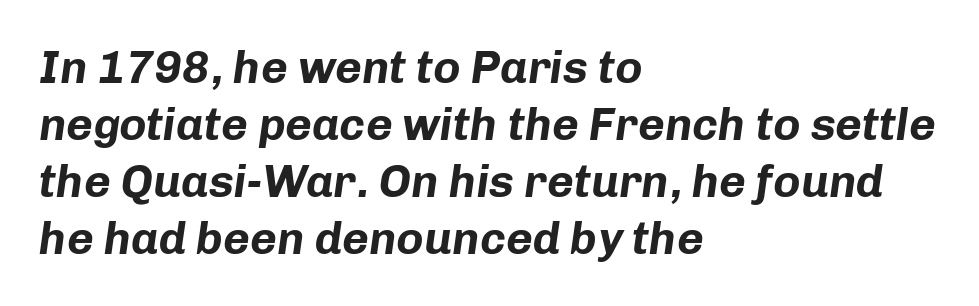
The image shows 46 px bold type, italic (leaning right); set left-aligned, line spacing 1.24x, normal letter spacing, not underlined; low stroke contrast and a medium x-height.
